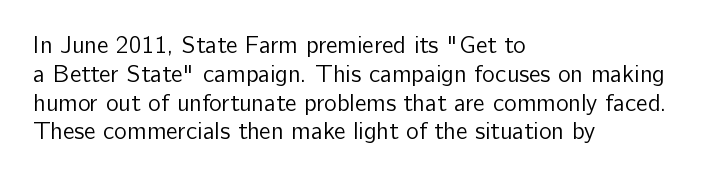
The image shows 24 px text type, upright; set left-aligned, line spacing 1.2x, normal letter spacing, not underlined.
